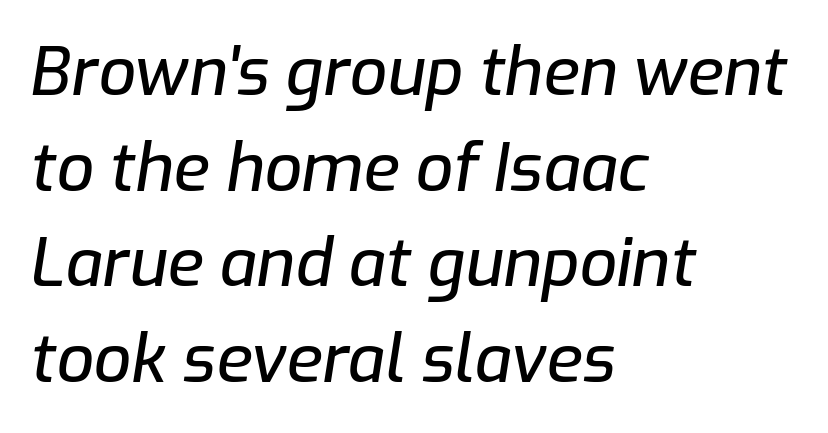
Quick note: italic. Where is the straight margin? On the left. Leading matches the norm, producing a regular column. The rendering uses natural spacing where letterforms have individual widths.
